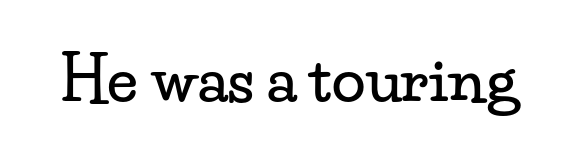
The image shows 61 px wide serif type, upright; set normal letter spacing, not underlined; low stroke contrast and a small x-height.
